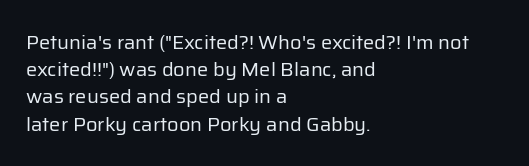
The text block is weighted toward the left margin, trailing off unevenly rightward. Summary of vertical rhythm: regular, with standard interline spacing. Spacing between characters is what you'd get straight out of the box. The letterforms sit at book weight or below.
